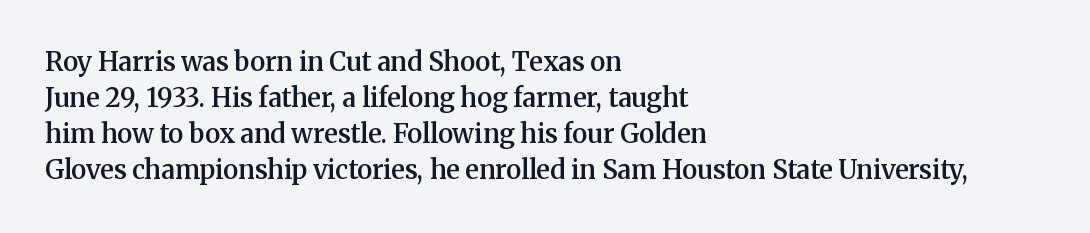
Designer's note — italics off, roman on. The sample has been set in demibold, a notch under bold. Anything drawn beneath the words? Only blank space. Does the copy run flush right? No — it runs flush left. The lines sit at an ordinary, default distance from one another.
